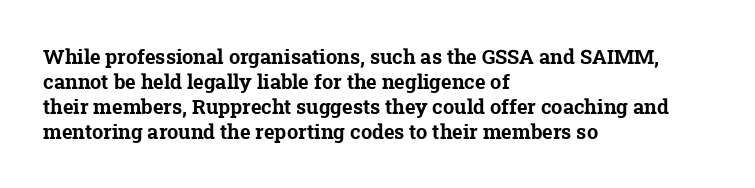
Q: Is the text bold? A: Yes.
Q: Is the text underlined? A: No.
Q: How is the paragraph aligned? A: Left-aligned.
Q: Is the spacing between letters normal or unusually wide? A: Normal.
Q: Is the spacing between lines tight, normal or loose? A: Normal.
